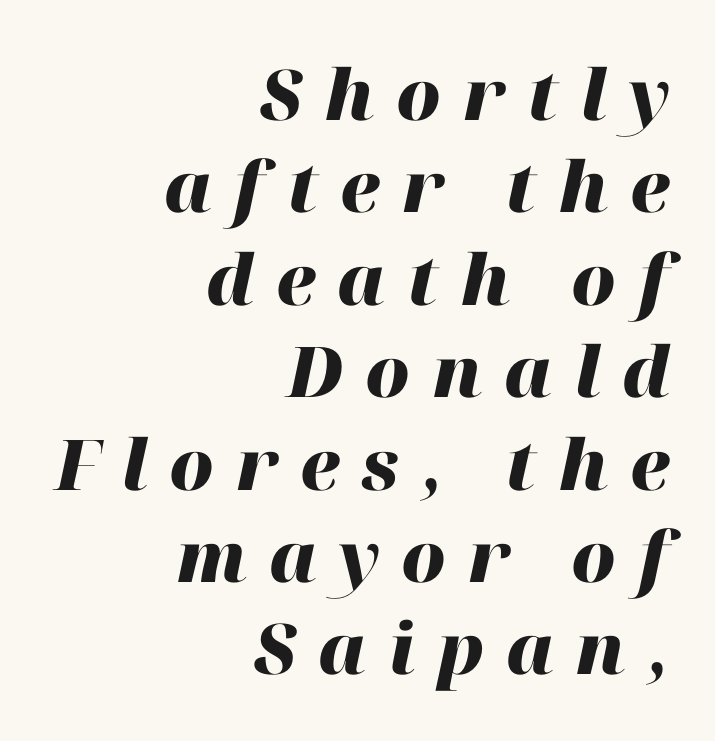
The rows are spaced the way most documents space them. Decoration check: the copy has no underline. The typesetting leans heavy: a genuine bold. The axis of the letterforms is tilted away from vertical. Proportional: the letters do not fall into vertical columns.
